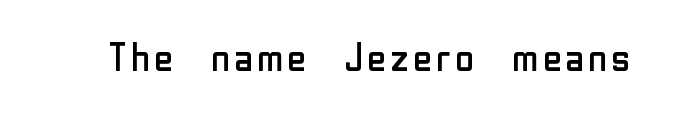
Q: Is the text bold? A: No.
Q: Is the text italic (slanted)? A: No, it is upright.
Q: Is the typeface a serif or a sans-serif typeface? A: Sans-serif.
Q: Is the text underlined? A: No.
Q: Is the spacing between letters normal or unusually wide? A: Normal.
Q: Width (condensed, normal, or wide)? A: Normal.
Q: Stroke contrast? A: Low.
Q: x-height? A: Medium.
Q: Monospaced? A: No.
